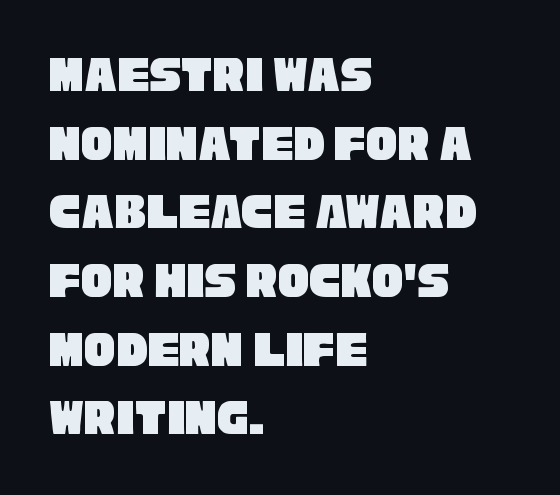
The image shows 52 px condensed sans-serif type; set left-aligned, normal line spacing (1.32x), normal letter spacing, not underlined; low stroke contrast and a large x-height.
